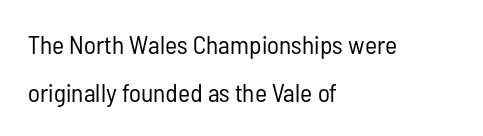
Q: Is the text bold? A: No.
Q: Is the text italic (slanted)? A: No, it is upright.
Q: Is the text underlined? A: No.
Q: How is the paragraph aligned? A: Left-aligned.
Q: Is the spacing between letters normal or unusually wide? A: Normal.
